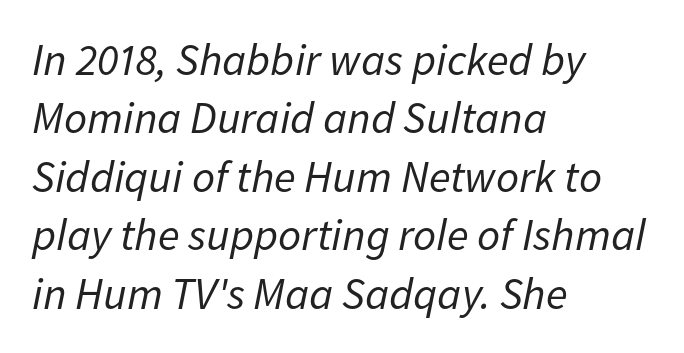
Beneath every word, the page is bare. Does extra space separate the letters? No, they use regular spacing. Interline gaps are of average width in this sample. Teacher's note: observe the even left margin — that is flush-left alignment.
